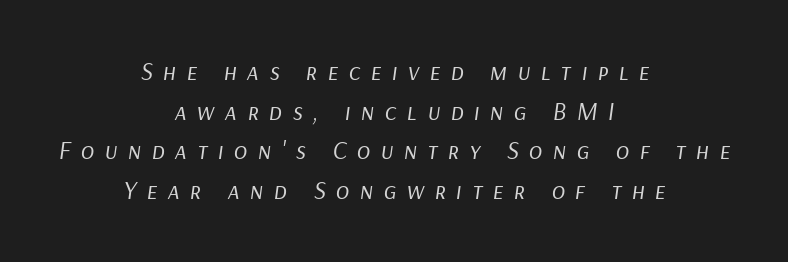
Q: Is the text bold? A: No.
Q: Is the text italic (slanted)? A: Yes, it leans right by about 9 degrees.
Q: Is the text underlined? A: No.
Q: How is the paragraph aligned? A: Centered.
Q: Is the spacing between letters normal or unusually wide? A: Unusually wide.
Q: Is the spacing between lines tight, normal or loose? A: Normal.
